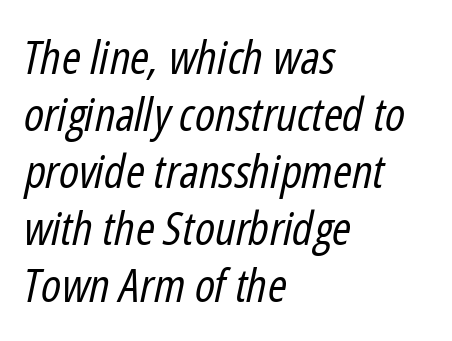
The letters advance in unequal steps, a hallmark of proportional type. Compared with ordinary roman type, these characters are visibly tilted. The typeface has the unassuming heft of standard copy or less. The paragraph shown leans on its left margin. Here the glyphs are tracked normally, forming tight word shapes.
